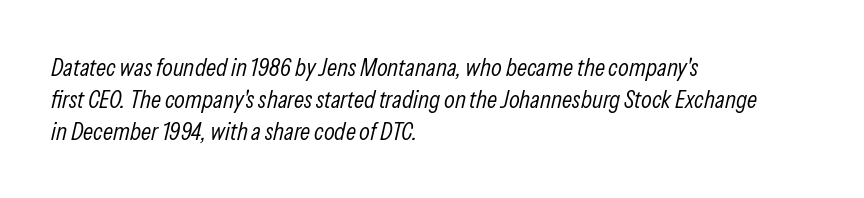
{"italic": "yes", "lean": "right", "slant_degrees": 13, "bold": "no", "underline": "no", "align": "left", "line_spacing": "normal", "line_spacing_ratio": 1.28, "letter_spacing": "normal", "letter_spacing_em": 0.0, "glyph_px": 25}
